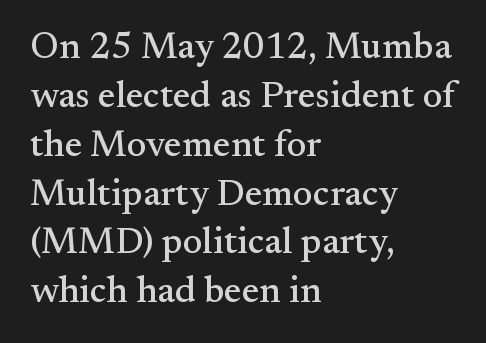
Q: Is the text italic (slanted)? A: No, it is upright.
Q: Is the typeface a serif or a sans-serif typeface? A: Serif.
Q: Is the text underlined? A: No.
Q: How is the paragraph aligned? A: Left-aligned.
Q: Is the spacing between letters normal or unusually wide? A: Normal.
Q: Is the spacing between lines tight, normal or loose? A: Normal.
Q: Width (condensed, normal, or wide)? A: Normal.
Q: Stroke contrast? A: Medium.
Q: x-height? A: Small.
Q: Monospaced? A: No.
